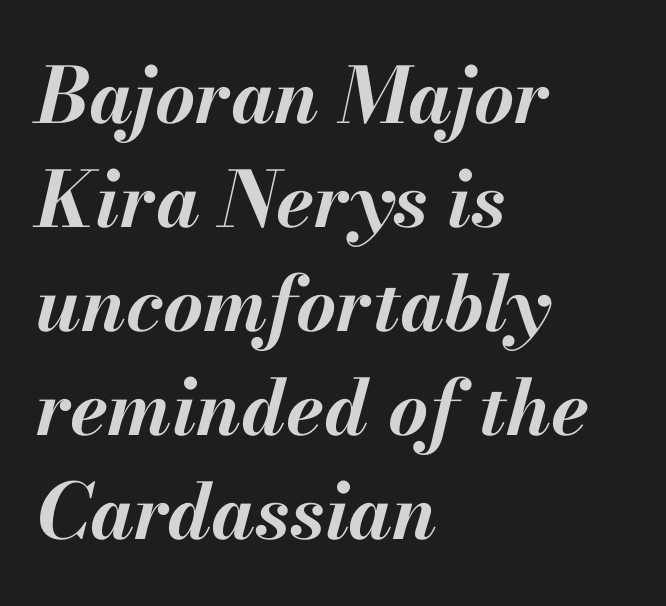
{"italic": "yes", "lean": "right", "slant_degrees": 13, "bold": "yes", "weight": "bold", "width": "normal", "stroke_contrast": "medium", "x_height": "small", "monospaced": "no", "underline": "no", "align": "left", "line_spacing": "normal", "line_spacing_ratio": 1.35, "letter_spacing": "normal", "letter_spacing_em": 0.0, "glyph_px": 77}
